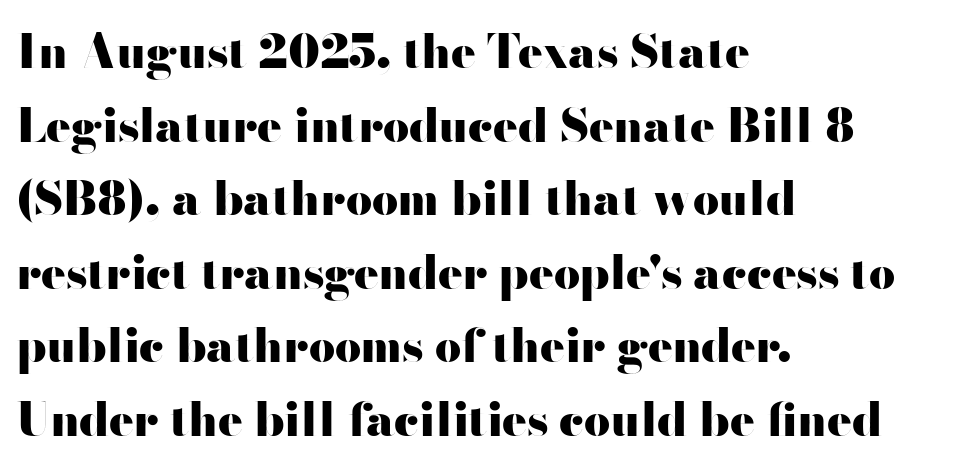
{"serif": "no", "italic": "no", "bold": "yes", "weight": "heavy", "width": "wide", "stroke_contrast": "high", "x_height": "small", "monospaced": "no", "underline": "no", "align": "left", "line_spacing": "normal", "line_spacing_ratio": 1.6, "letter_spacing": "normal", "letter_spacing_em": 0.0, "glyph_px": 46}
